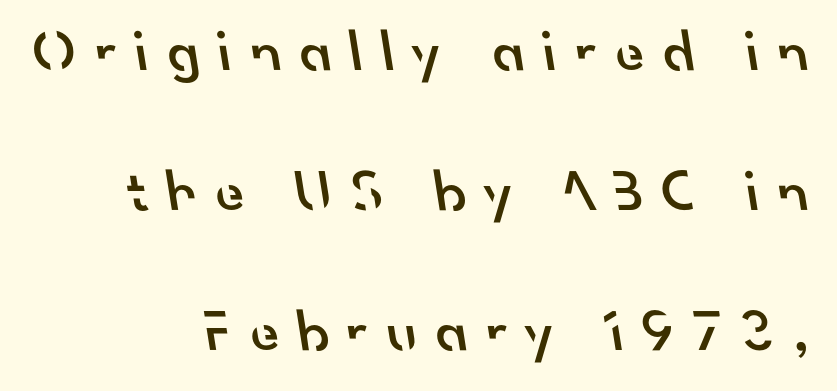
Q: Is the text bold? A: Semi-bold.
Q: Is the typeface a serif or a sans-serif typeface? A: Sans-serif.
Q: Is the text underlined? A: No.
Q: How is the paragraph aligned? A: Right-aligned.
Q: Is the spacing between letters normal or unusually wide? A: Unusually wide.
Q: Is the spacing between lines tight, normal or loose? A: Loose.
Q: Width (condensed, normal, or wide)? A: Normal.
Q: Stroke contrast? A: Low.
Q: x-height? A: Small.
Q: Monospaced? A: No.
